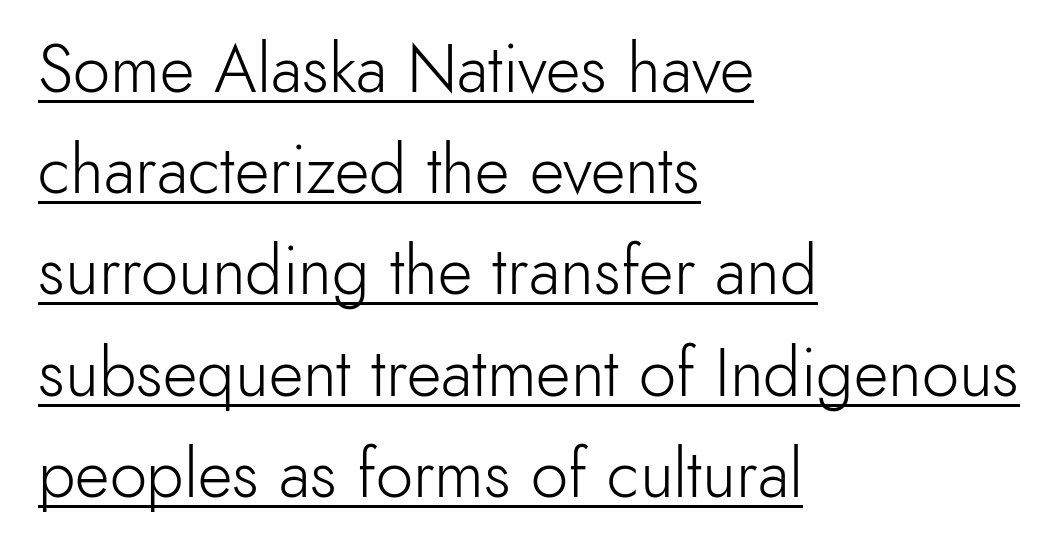
The image shows 67 px light sans-serif type, upright; set left-aligned, normal line spacing (1.51x), normal letter spacing, underlined; a small x-height.
